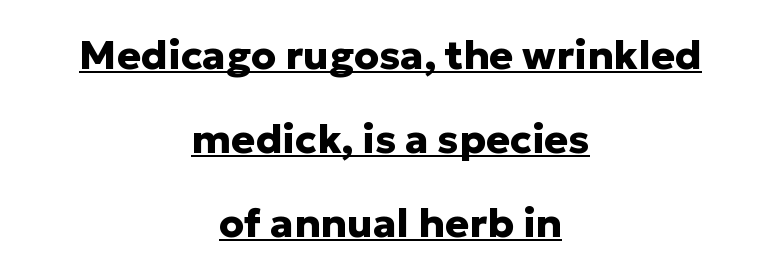
Q: Is the text bold? A: Yes.
Q: Is the text italic (slanted)? A: No, it is upright.
Q: Is the typeface a serif or a sans-serif typeface? A: Sans-serif.
Q: Is the text underlined? A: Yes.
Q: How is the paragraph aligned? A: Centered.
Q: Is the spacing between letters normal or unusually wide? A: Normal.
Q: Is the spacing between lines tight, normal or loose? A: Loose.
Q: Width (condensed, normal, or wide)? A: Normal.
Q: Stroke contrast? A: Low.
Q: x-height? A: Medium.
Q: Monospaced? A: No.
